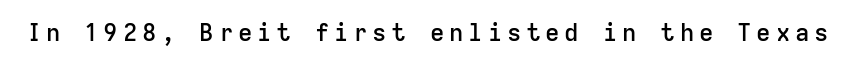
{"italic": "no", "bold": "semi", "underline": "no", "letter_spacing": "wide", "letter_spacing_em": 0.2, "glyph_px": 24}
